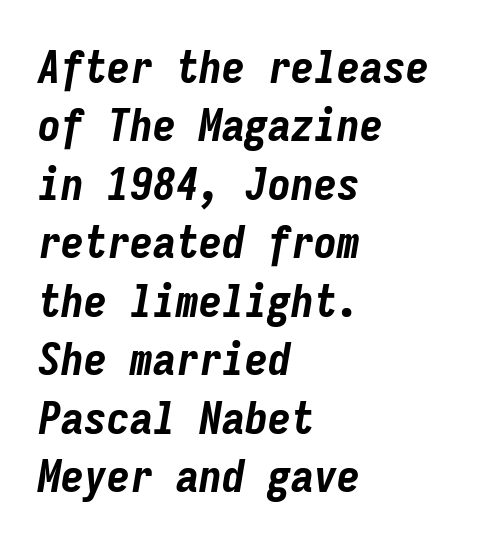
The image shows 46 px bold, condensed type, italic (leaning right), monospaced; set left-aligned, normal line spacing (1.27x), normal letter spacing, not underlined; low stroke contrast and a medium x-height.
